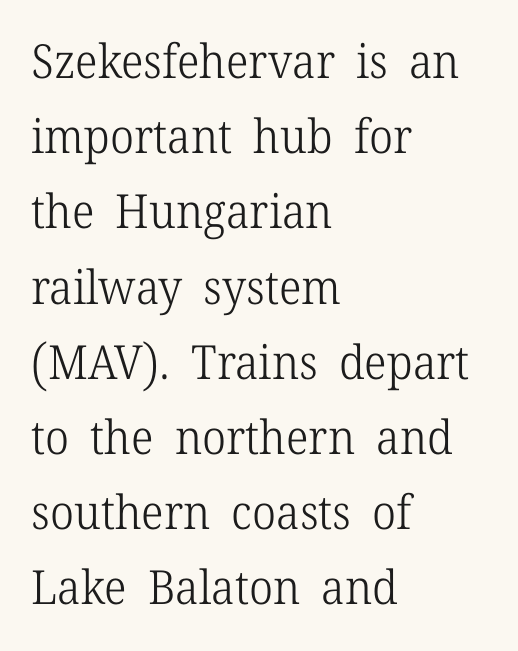
A normal amount of white space separates one row of letters from the next. Rendered with straight, roman letterforms. Serifs: yes, visible at the terminals of the letterforms. Short and long lines alike share a common starting point at left. Unbolded letterforms with no extra heft.
